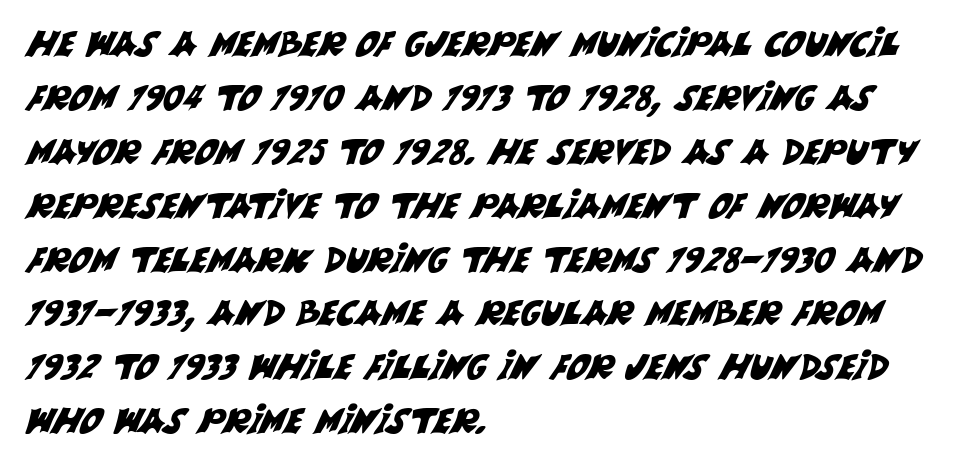
Q: Is the typeface a serif or a sans-serif typeface? A: Sans-serif.
Q: Is the text underlined? A: No.
Q: How is the paragraph aligned? A: Left-aligned.
Q: Is the spacing between letters normal or unusually wide? A: Normal.
Q: Is the spacing between lines tight, normal or loose? A: Normal.
Q: Width (condensed, normal, or wide)? A: Normal.
Q: Stroke contrast? A: Medium.
Q: x-height? A: Large.
Q: Monospaced? A: No.
